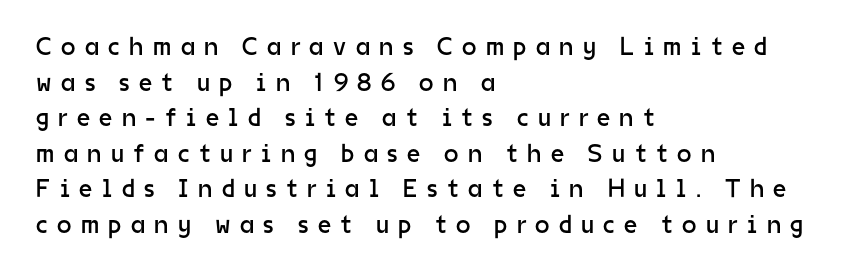
These lines were composed using upright roman letters. Stroke mass is kept to a normal reading level or below. Check under the words: just untouched page. Evenly set lines give the paragraph a standard silhouette. Students, note that the glyphs here are deliberately spaced far apart. The ragged edge is on the right, which tells us the setting is flush left.
